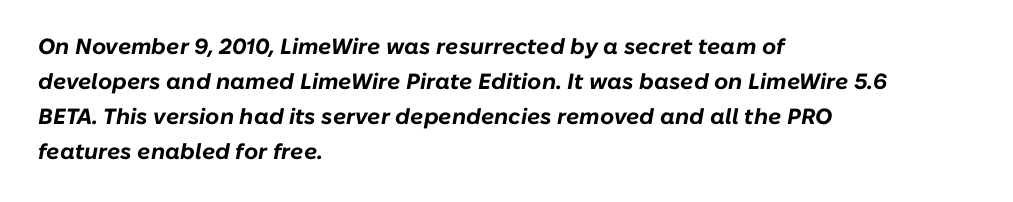
Q: Is the text bold? A: Yes.
Q: Is the text italic (slanted)? A: Yes, it leans right by about 10 degrees.
Q: Is the text underlined? A: No.
Q: How is the paragraph aligned? A: Left-aligned.
Q: Is the spacing between letters normal or unusually wide? A: Normal.
Q: Is the spacing between lines tight, normal or loose? A: Normal.
